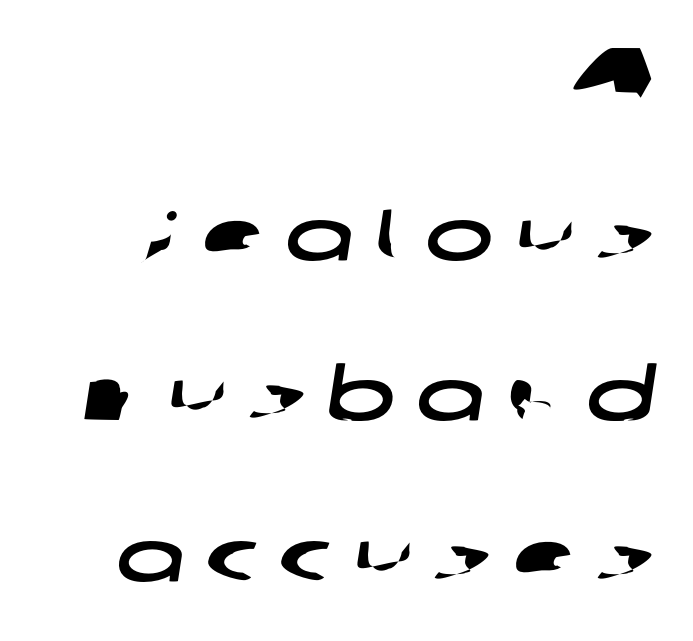
Q: Is the typeface a serif or a sans-serif typeface? A: Sans-serif.
Q: Is the text underlined? A: No.
Q: How is the paragraph aligned? A: Right-aligned.
Q: Is the spacing between letters normal or unusually wide? A: Unusually wide.
Q: Is the spacing between lines tight, normal or loose? A: Loose.
Q: Width (condensed, normal, or wide)? A: Wide.
Q: Stroke contrast? A: Low.
Q: x-height? A: Medium.
Q: Monospaced? A: No.
